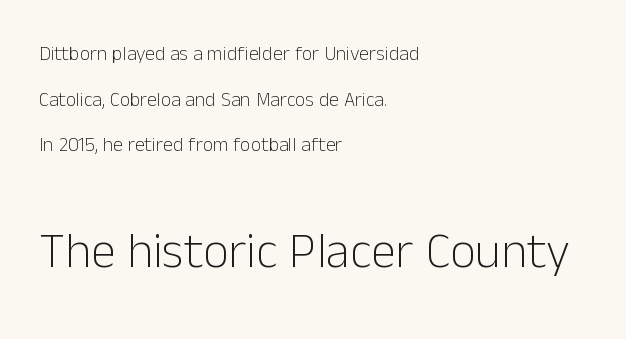
Q: Is the text bold? A: No.
Q: Is the text italic (slanted)? A: No, it is upright.
Q: Is the typeface a serif or a sans-serif typeface? A: Sans-serif.
Q: Is the text underlined? A: No.
Q: How is the paragraph aligned? A: Left-aligned.
Q: Is the spacing between letters normal or unusually wide? A: Normal.
Q: Is the spacing between lines tight, normal or loose? A: Loose.
Q: Which block of text is set in a larger size, the first (top) or the second (bottom)? A: The second (bottom) one.
Q: Width (condensed, normal, or wide)? A: Normal.
Q: Stroke contrast? A: Low.
Q: x-height? A: Medium.
Q: Monospaced? A: No.
